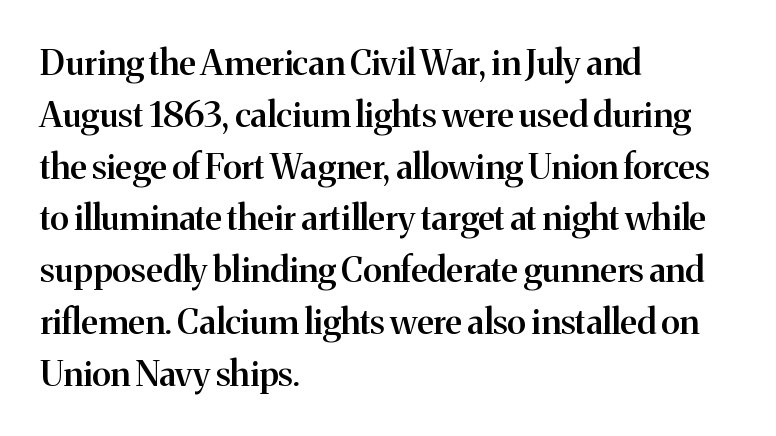
Q: Is the text bold? A: Semi-bold.
Q: Is the text italic (slanted)? A: No, it is upright.
Q: Is the typeface a serif or a sans-serif typeface? A: Serif.
Q: Is the text underlined? A: No.
Q: How is the paragraph aligned? A: Left-aligned.
Q: Is the spacing between letters normal or unusually wide? A: Normal.
Q: Is the spacing between lines tight, normal or loose? A: Normal.
Q: Width (condensed, normal, or wide)? A: Normal.
Q: Stroke contrast? A: Medium.
Q: x-height? A: Medium.
Q: Monospaced? A: No.
